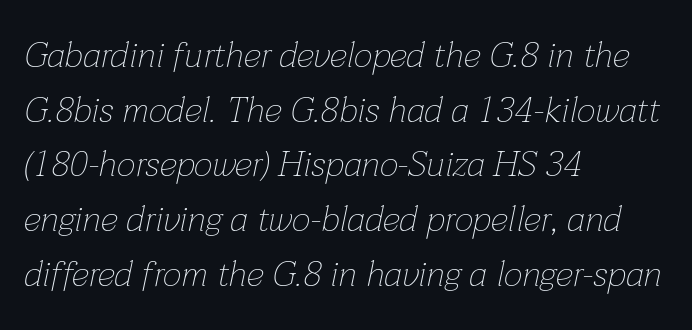
{"italic": "yes", "lean": "right", "slant_degrees": 12, "bold": "no", "weight": "thin", "width": "normal", "stroke_contrast": "low", "x_height": "medium", "monospaced": "no", "underline": "no", "align": "left", "line_spacing": "normal", "line_spacing_ratio": 1.52, "letter_spacing": "normal", "letter_spacing_em": 0.0, "glyph_px": 36}
